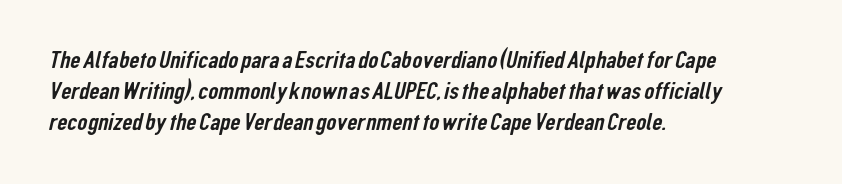
The image shows 25 px text type; set left-aligned, normal line spacing (1.25x), normal letter spacing, not underlined.
